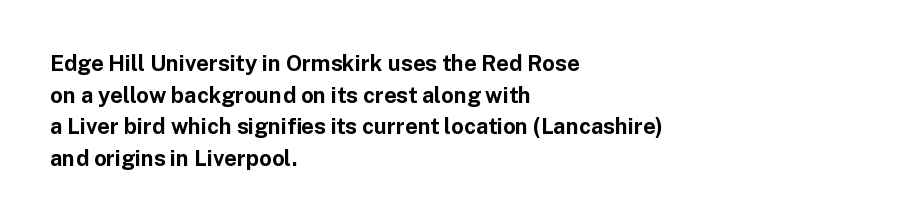
Beneath every word, the page is bare. Successive baselines arrive at the customary interval. It's the straight-up-and-down kind of type. Which margin do the lines hug? The left one — the right edge is uneven. Thick stems and heavy bowls — unmistakably bold.
